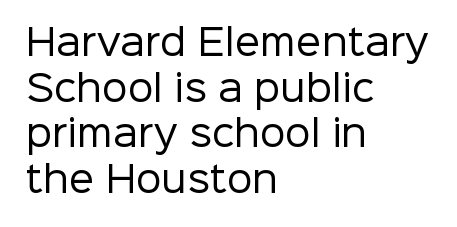
{"serif": "no", "italic": "no", "bold": "no", "weight": "regular", "width": "normal", "stroke_contrast": "low", "x_height": "medium", "monospaced": "no", "underline": "no", "align": "left", "line_spacing": "normal", "line_spacing_ratio": 1.27, "letter_spacing": "normal", "letter_spacing_em": 0.0, "glyph_px": 36}
